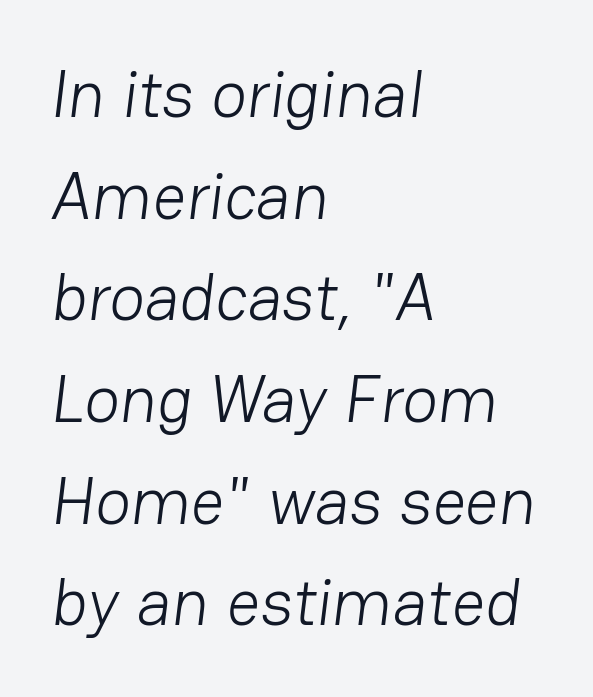
The image shows 66 px light sans-serif type; set left-aligned, normal line spacing (1.54x), normal letter spacing, not underlined; low stroke contrast and a medium x-height.
